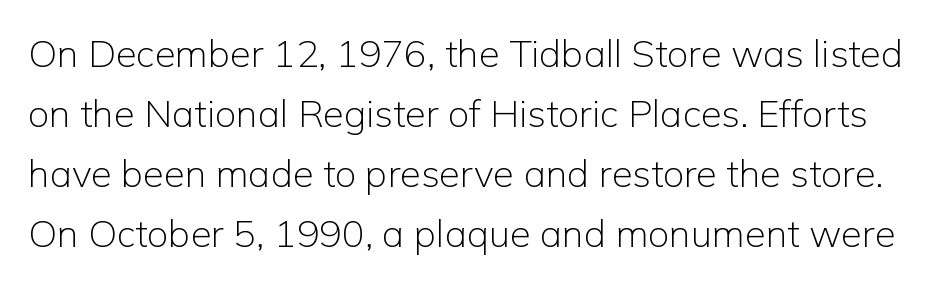
The image shows 38 px light sans-serif type, upright; set normal line spacing (1.58x), normal letter spacing, not underlined; low stroke contrast and a medium x-height.
